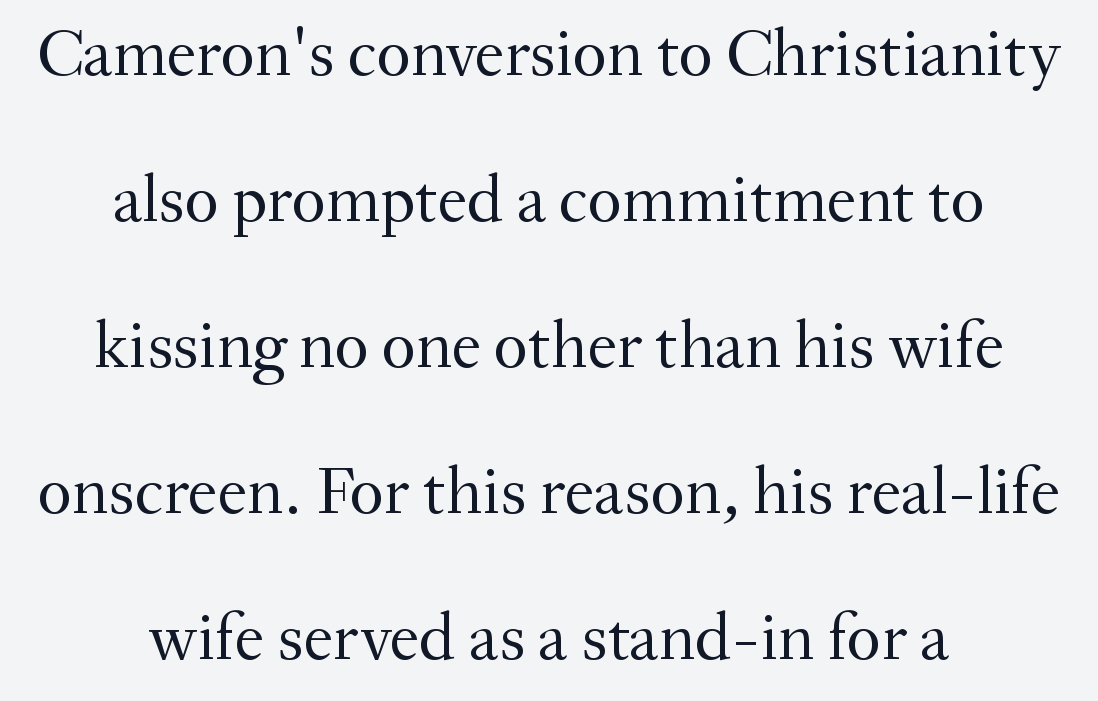
{"serif": "yes", "italic": "no", "bold": "no", "weight": "regular", "width": "normal", "stroke_contrast": "medium", "x_height": "small", "monospaced": "no", "underline": "no", "align": "center", "line_spacing": "loose", "line_spacing_ratio": 2.18, "letter_spacing": "normal", "letter_spacing_em": 0.0, "glyph_px": 67}
